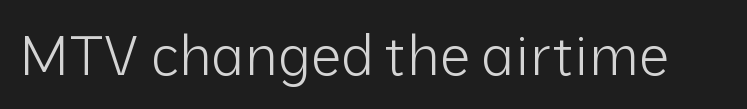
The image shows 55 px light sans-serif type, upright; set normal letter spacing, not underlined; low stroke contrast and a medium x-height.
